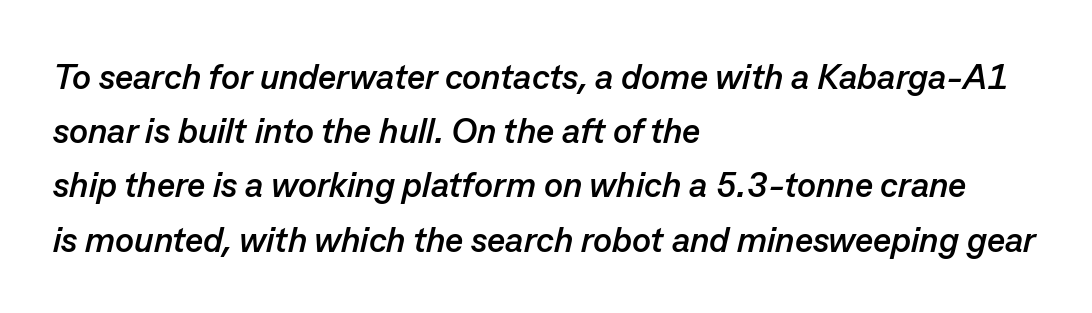
The image shows 35 px semibold type, italic (leaning right); set left-aligned, normal line spacing (1.55x), normal letter spacing, not underlined; low stroke contrast and a medium x-height.
